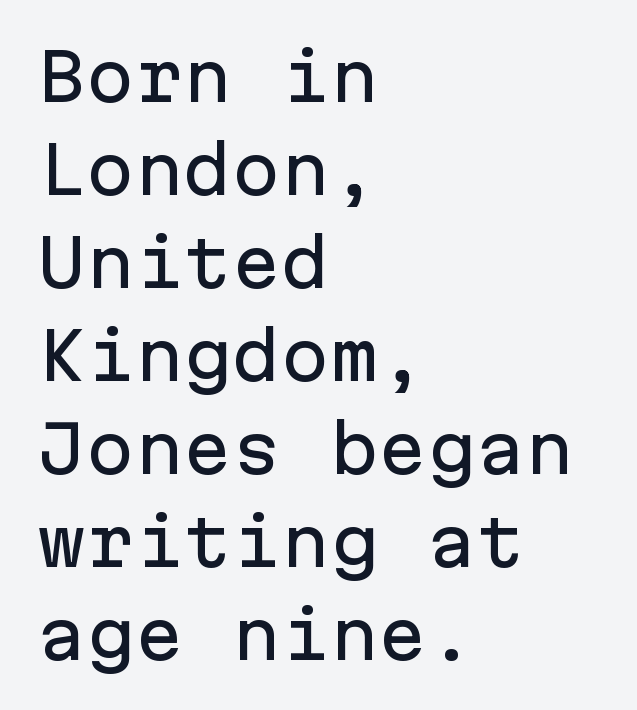
The image shows 65 px sans-serif type, upright, monospaced; set left-aligned, normal line spacing (1.43x), normal letter spacing, not underlined; low stroke contrast and a medium x-height.
